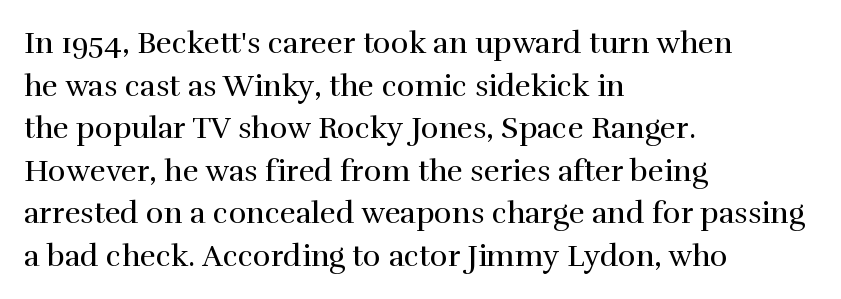
Q: Is the text bold? A: No.
Q: Is the text italic (slanted)? A: No, it is upright.
Q: Is the typeface a serif or a sans-serif typeface? A: Serif.
Q: Is the text underlined? A: No.
Q: How is the paragraph aligned? A: Left-aligned.
Q: Is the spacing between letters normal or unusually wide? A: Normal.
Q: Is the spacing between lines tight, normal or loose? A: Normal.
Q: Width (condensed, normal, or wide)? A: Normal.
Q: Stroke contrast? A: High.
Q: x-height? A: Medium.
Q: Monospaced? A: No.
